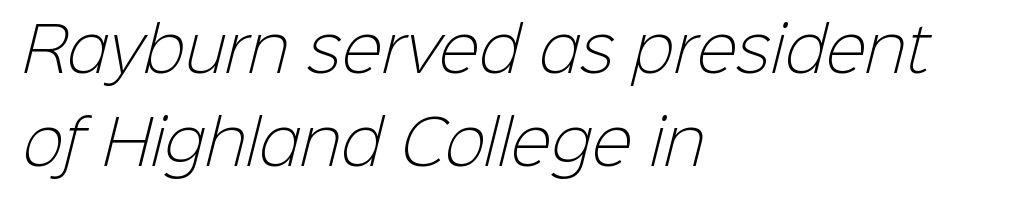
The area under the type is left untouched. The leading is moderate, giving the passage an even texture. The passage shown is typed in a proportional face where columns would drift. Line starts are locked; line ends wander. The cut favours lightness, reaching ordinary text weight at its darkest. You could call the tracking neutral — neither tight nor loose.
